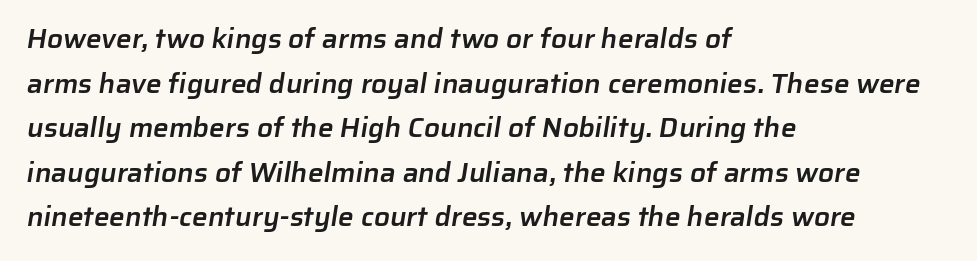
{"serif": "no", "bold": "semi", "weight": "semibold", "width": "normal", "stroke_contrast": "low", "x_height": "medium", "monospaced": "no", "underline": "no", "align": "left", "line_spacing": "normal", "line_spacing_ratio": 1.59, "letter_spacing": "normal", "letter_spacing_em": 0.0, "glyph_px": 28}
